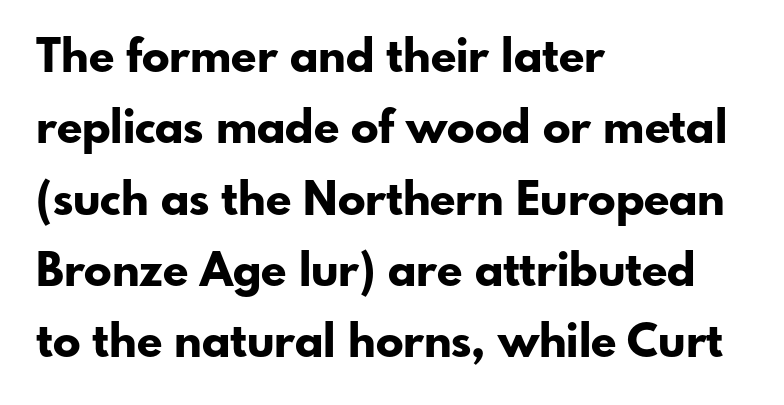
In terms of letterspacing, this is plain default setting. Compared with a centered layout, this one pins lines to the left instead. Is the type bold? Yes — the strokes are clearly thick and heavy. Just letters on the line, the space beneath them empty.
